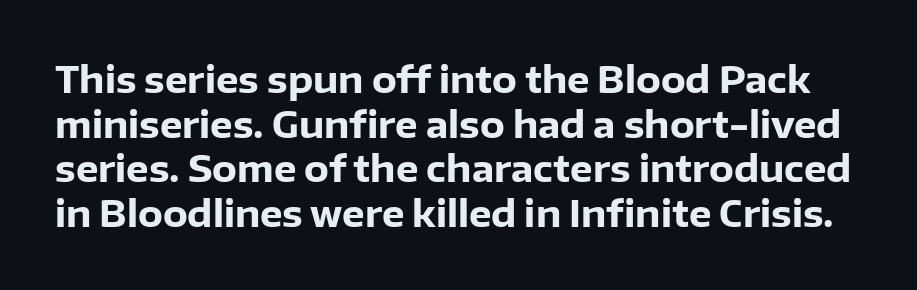
Q: Is the text bold? A: Yes.
Q: Is the text italic (slanted)? A: No, it is upright.
Q: Is the typeface a serif or a sans-serif typeface? A: Sans-serif.
Q: Is the text underlined? A: No.
Q: Is the spacing between letters normal or unusually wide? A: Normal.
Q: Width (condensed, normal, or wide)? A: Normal.
Q: Stroke contrast? A: Low.
Q: x-height? A: Medium.
Q: Monospaced? A: No.
